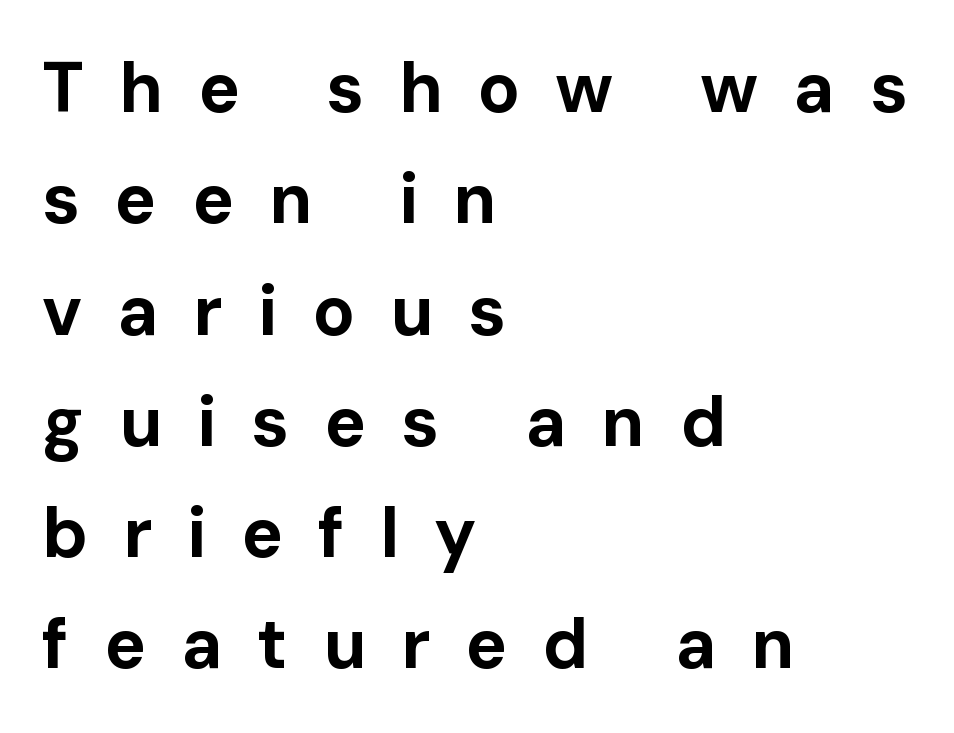
Q: Is the text bold? A: Yes.
Q: Is the text italic (slanted)? A: No, it is upright.
Q: Is the typeface a serif or a sans-serif typeface? A: Sans-serif.
Q: Is the text underlined? A: No.
Q: How is the paragraph aligned? A: Left-aligned.
Q: Is the spacing between letters normal or unusually wide? A: Unusually wide.
Q: Is the spacing between lines tight, normal or loose? A: Normal.
Q: Width (condensed, normal, or wide)? A: Normal.
Q: Stroke contrast? A: Low.
Q: x-height? A: Medium.
Q: Monospaced? A: No.
